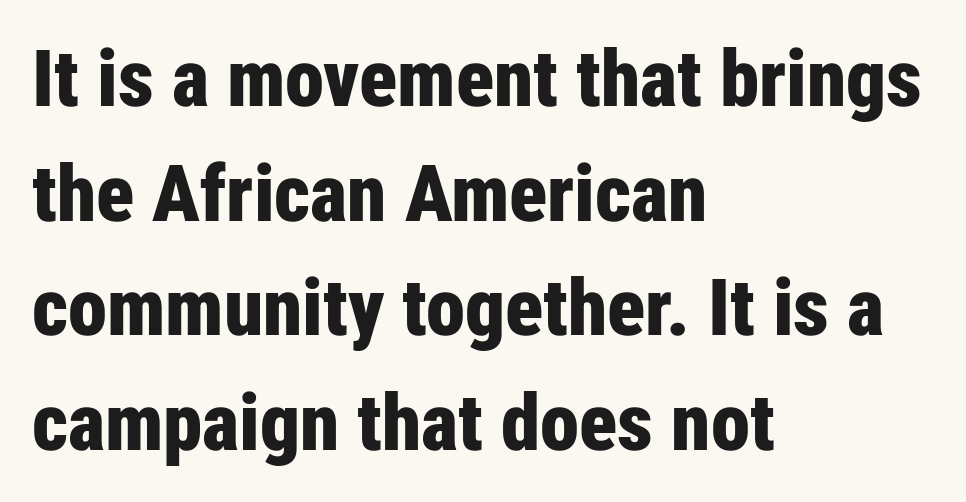
Set as a true bold cut, around the 700 mark. Nobody touched the tracking dial on this one. This sample uses a sans-serif face. These lines are set flush left with a ragged right edge. Decoration check: the copy has no underline. Posture: upright roman.
